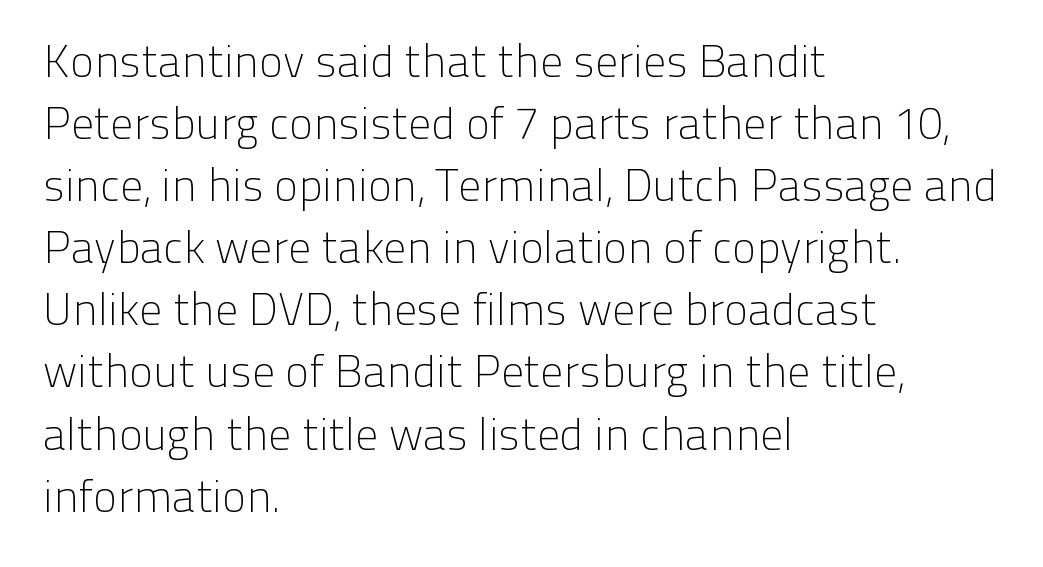
{"serif": "no", "italic": "no", "bold": "no", "weight": "light", "width": "normal", "stroke_contrast": "low", "x_height": "medium", "monospaced": "no", "underline": "no", "align": "left", "line_spacing": "normal", "line_spacing_ratio": 1.38, "letter_spacing": "normal", "letter_spacing_em": 0.0, "glyph_px": 45}
